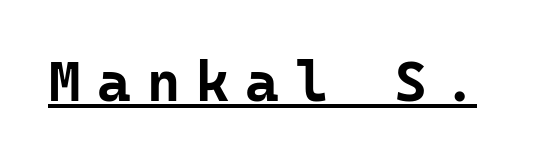
{"serif": "no", "italic": "no", "bold": "yes", "weight": "bold", "width": "normal", "stroke_contrast": "low", "x_height": "medium", "monospaced": "yes", "underline": "yes", "letter_spacing": "wide", "letter_spacing_em": 0.28, "glyph_px": 57}
